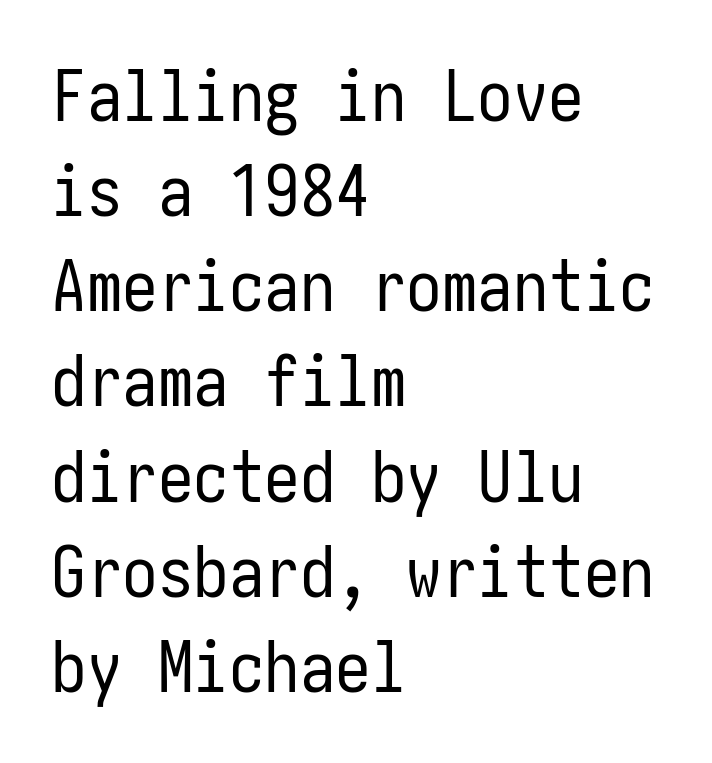
The image shows 71 px regular-weight, condensed sans-serif type, upright; set left-aligned, normal line spacing (1.34x), normal letter spacing, not underlined; low stroke contrast and a medium x-height.
